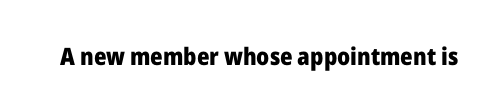
Q: Is the text bold? A: Yes.
Q: Is the text italic (slanted)? A: No, it is upright.
Q: Is the text underlined? A: No.
Q: Is the spacing between letters normal or unusually wide? A: Normal.
